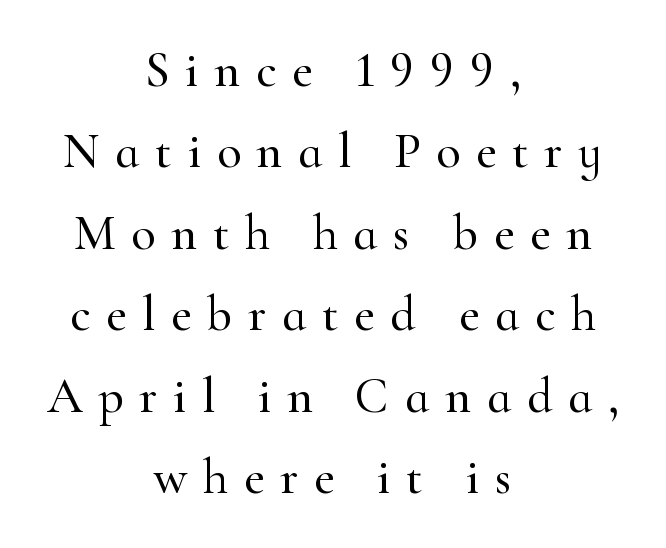
{"serif": "yes", "italic": "no", "width": "normal", "stroke_contrast": "high", "x_height": "small", "monospaced": "no", "underline": "no", "align": "center", "line_spacing": "normal", "line_spacing_ratio": 1.63, "letter_spacing": "wide", "letter_spacing_em": 0.31, "glyph_px": 50}
